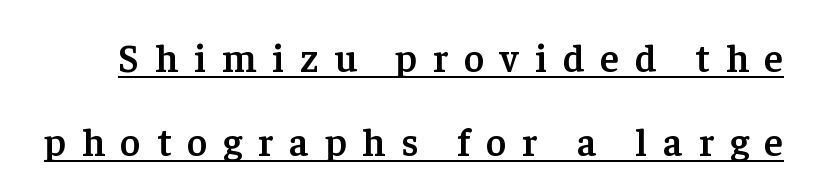
The image shows 39 px semibold serif type, upright; set loose line spacing (2.15x), unusually wide letter spacing (+0.41 em), underlined; low stroke contrast and a medium x-height.
